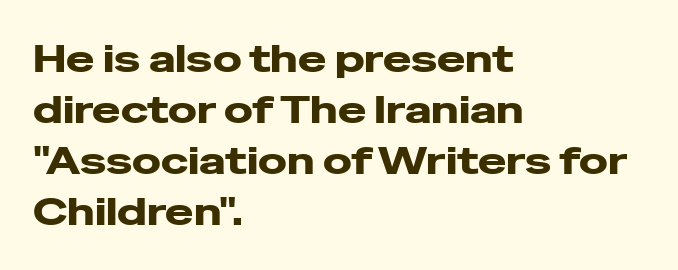
{"serif": "no", "italic": "no", "bold": "yes", "weight": "heavy", "width": "wide", "stroke_contrast": "low", "x_height": "medium", "monospaced": "no", "underline": "no", "align": "left", "line_spacing": "normal", "line_spacing_ratio": 1.34, "letter_spacing": "normal", "letter_spacing_em": 0.0, "glyph_px": 38}
